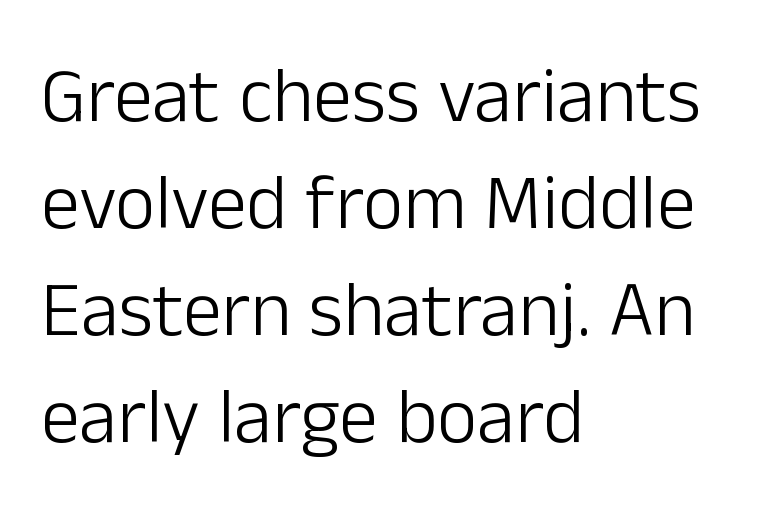
When letters stand straight like this, we call the style roman or upright. Notice how descenders clear the ascenders below comfortably — that's standard leading. Each stroke keeps to a modest, everyday thickness or less. Classification — sans serif. Rule under the text: the space is simply empty. Here the glyphs are tracked normally, forming tight word shapes.
